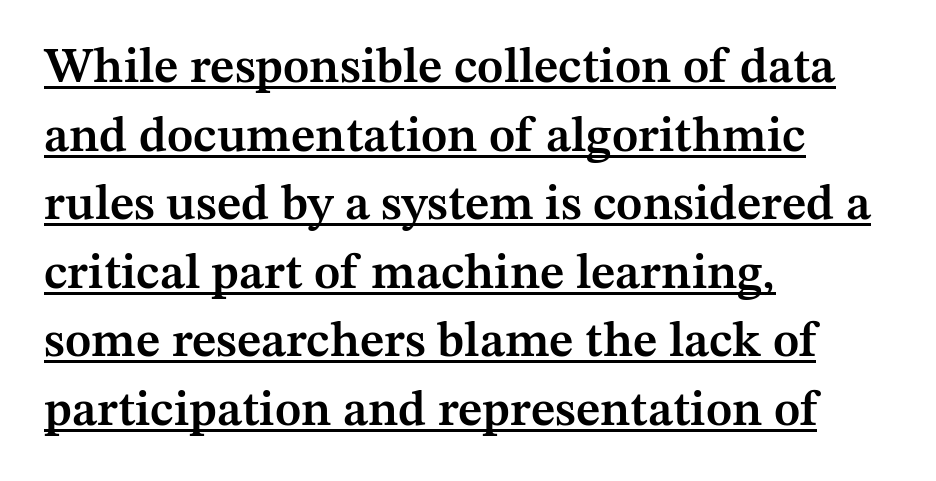
The image shows 49 px semibold serif type, upright; set left-aligned, normal line spacing (1.4x), normal letter spacing, underlined; medium stroke contrast and a medium x-height.
